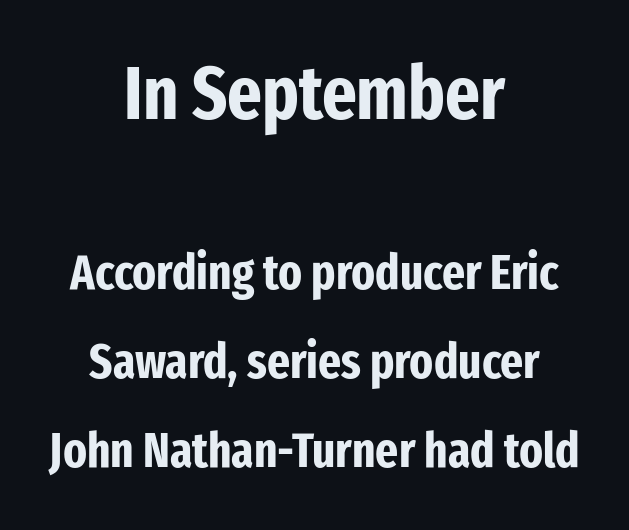
Q: Is the text bold? A: Yes.
Q: Is the text italic (slanted)? A: No, it is upright.
Q: Is the typeface a serif or a sans-serif typeface? A: Sans-serif.
Q: Is the text underlined? A: No.
Q: How is the paragraph aligned? A: Centered.
Q: Is the spacing between letters normal or unusually wide? A: Normal.
Q: Which block of text is set in a larger size, the first (top) or the second (bottom)? A: The first (top) one.
Q: Width (condensed, normal, or wide)? A: Condensed.
Q: Stroke contrast? A: Low.
Q: x-height? A: Medium.
Q: Monospaced? A: No.
